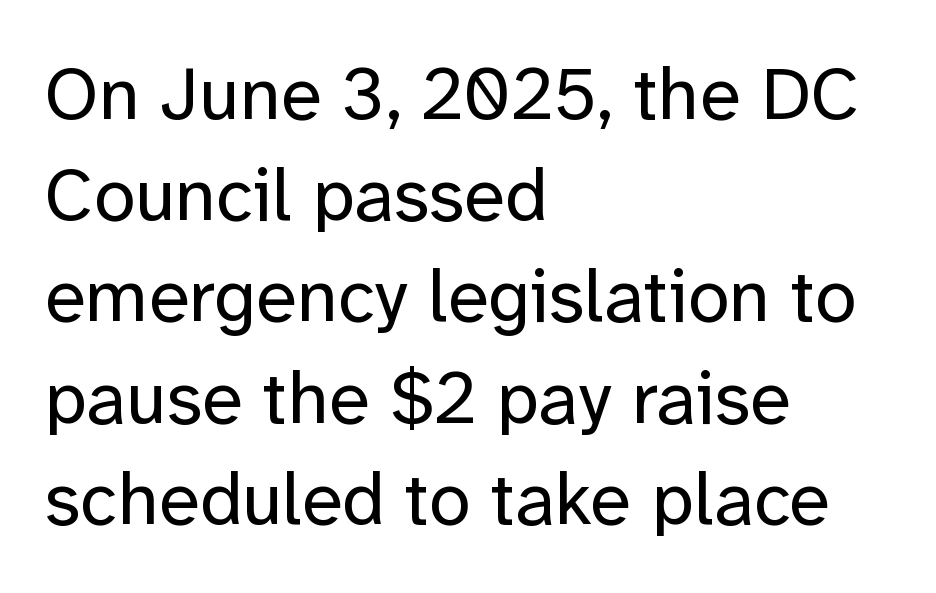
The gap between lines stays unmarked. The designer went with a sans here, leaving each stem footless. The rendering uses natural spacing where letterforms have individual widths. Every row of glyphs begins at an identical x-position on the left. On a weight scale, this lands at 450 or below.
